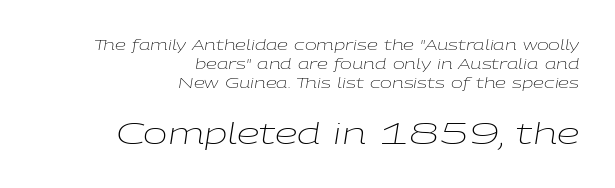
The image shows 29 px light, wide type, italic (leaning right); set right-aligned, normal line spacing (1.34x), normal letter spacing, not underlined; the second (bottom) block is 2.07x larger; low stroke contrast and a medium x-height.
